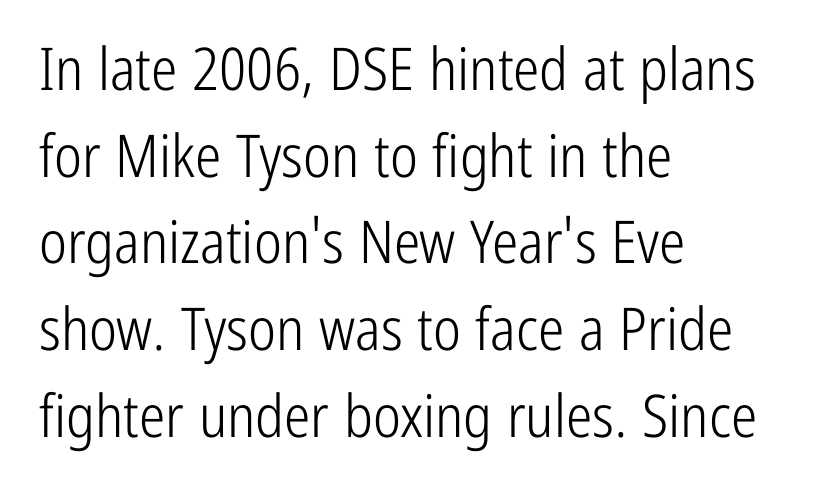
Q: Is the text bold? A: No.
Q: Is the text italic (slanted)? A: No, it is upright.
Q: Is the typeface a serif or a sans-serif typeface? A: Sans-serif.
Q: Is the text underlined? A: No.
Q: How is the paragraph aligned? A: Left-aligned.
Q: Is the spacing between letters normal or unusually wide? A: Normal.
Q: Is the spacing between lines tight, normal or loose? A: Normal.
Q: Width (condensed, normal, or wide)? A: Condensed.
Q: Stroke contrast? A: Low.
Q: x-height? A: Medium.
Q: Monospaced? A: No.
